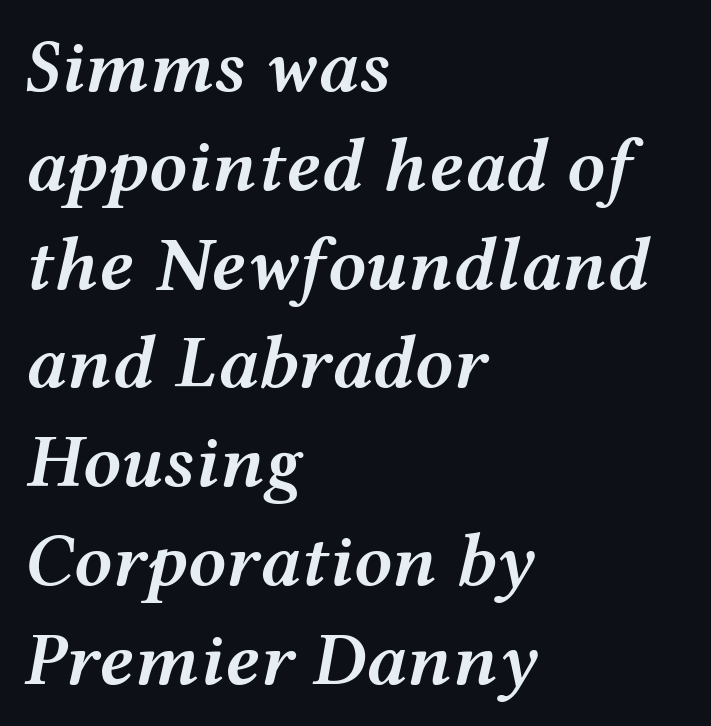
{"italic": "yes", "lean": "right", "slant_degrees": 12, "bold": "semi", "weight": "semibold", "width": "wide", "stroke_contrast": "medium", "x_height": "medium", "monospaced": "no", "underline": "no", "align": "left", "line_spacing": "normal", "line_spacing_ratio": 1.3, "letter_spacing": "normal", "letter_spacing_em": 0.0, "glyph_px": 76}
